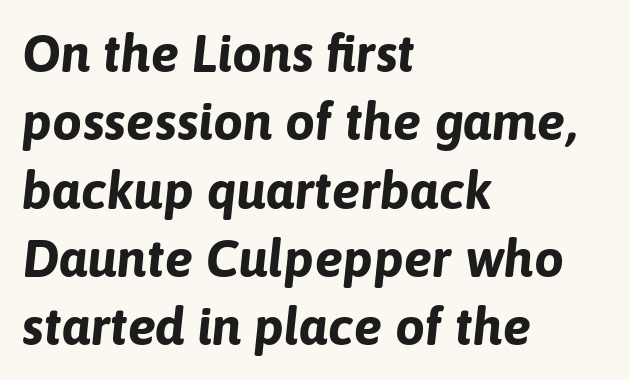
Q: Is the text bold? A: Yes.
Q: Is the text italic (slanted)? A: Yes, it leans right by about 6 degrees.
Q: Is the text underlined? A: No.
Q: How is the paragraph aligned? A: Left-aligned.
Q: Is the spacing between letters normal or unusually wide? A: Normal.
Q: Is the spacing between lines tight, normal or loose? A: Normal.
Q: Width (condensed, normal, or wide)? A: Normal.
Q: Stroke contrast? A: Low.
Q: x-height? A: Medium.
Q: Monospaced? A: No.
